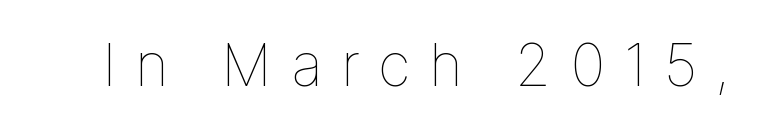
No chunkiness to these letters — they're not bold. Each letter keeps its own natural width here, so spacing adapts to shape. Posture: vertical. A typesetter would call this heavily tracked-out type. Anything drawn beneath the words? Only blank space.
